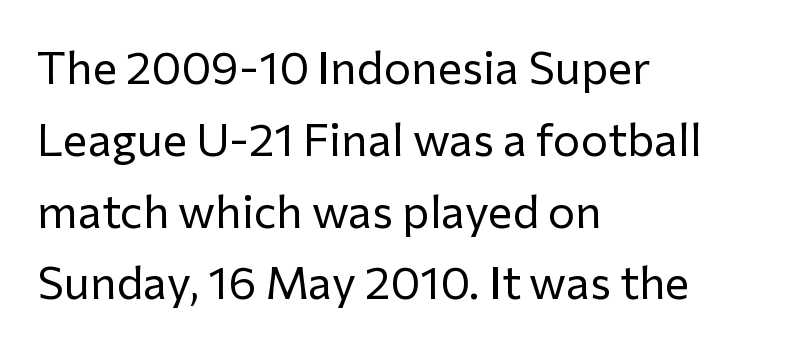
{"serif": "no", "italic": "no", "bold": "no", "weight": "regular", "width": "normal", "stroke_contrast": "low", "x_height": "medium", "monospaced": "no", "underline": "no", "align": "left", "line_spacing": "normal", "line_spacing_ratio": 1.56, "letter_spacing": "normal", "letter_spacing_em": 0.0, "glyph_px": 46}
